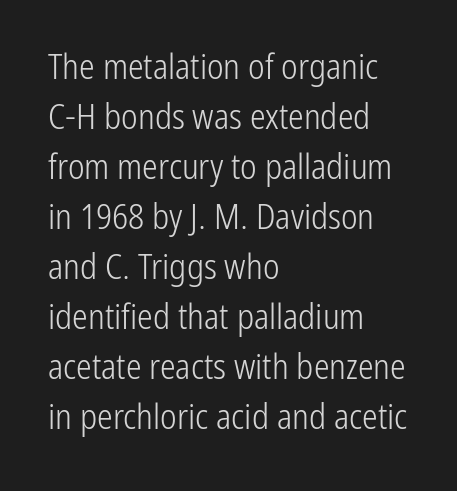
The image shows 35 px light, condensed sans-serif type, upright; set left-aligned, normal line spacing (1.43x), normal letter spacing, not underlined; low stroke contrast and a medium x-height.
